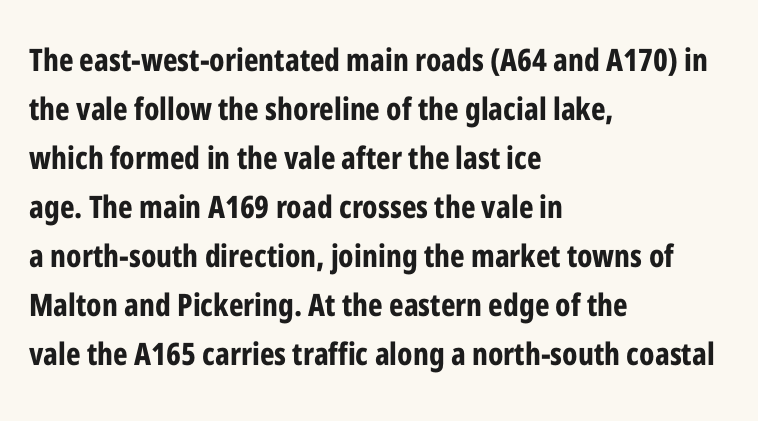
Stroke thickness is high; the sample reads as a true bold. Is there much room between lines? A standard amount, neither cramped nor airy. These lines were composed using upright roman letters. A typesetter would call this zero additional tracking. Proportional: the letters do not fall into vertical columns.
